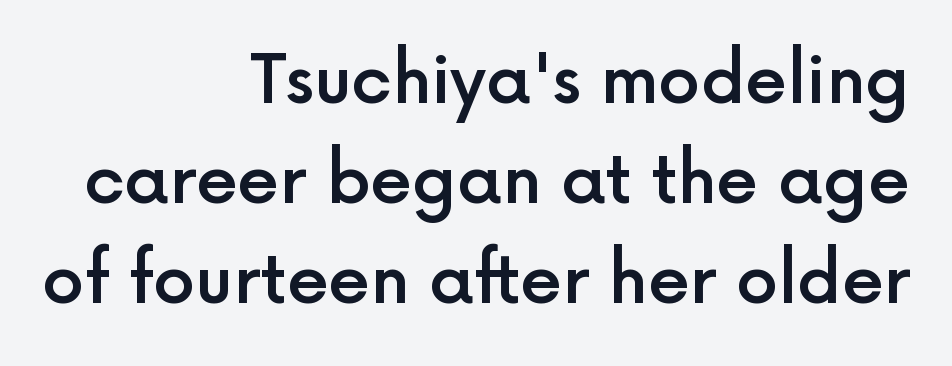
The image shows 67 px semibold sans-serif type, upright; set right-aligned, normal line spacing (1.49x), normal letter spacing, not underlined; a medium x-height.
